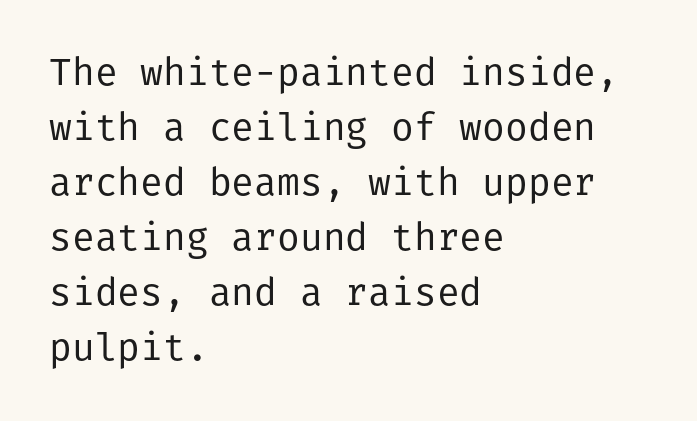
This is sans-serif lettering, the kind often seen on screens and signage. Stems here are at most as thick as an everyday book face. Default kerning and tracking; the words read as compact shapes. Every stem runs plumb, perpendicular to the baseline.
